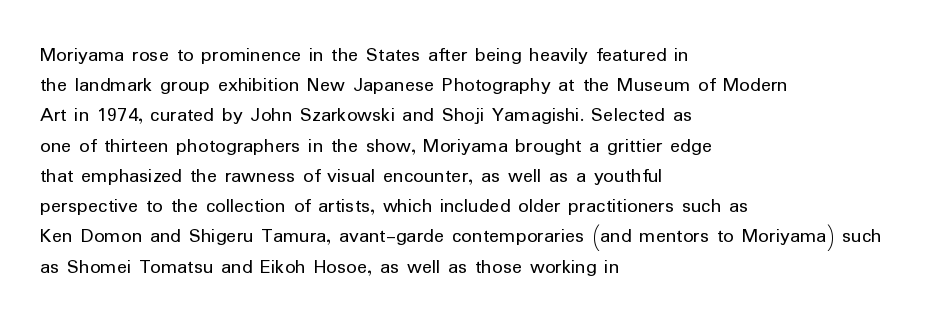
The image shows 21 px text type, upright; set left-aligned, normal line spacing (1.44x), normal letter spacing, not underlined.
